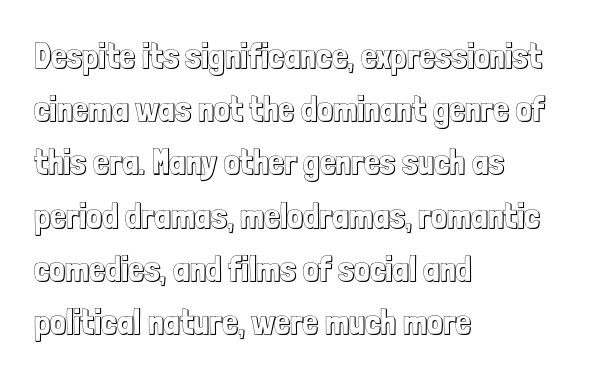
Q: Is the text italic (slanted)? A: No, it is upright.
Q: Is the text underlined? A: No.
Q: How is the paragraph aligned? A: Left-aligned.
Q: Is the spacing between letters normal or unusually wide? A: Normal.
Q: Is the spacing between lines tight, normal or loose? A: Normal.
Q: Width (condensed, normal, or wide)? A: Condensed.
Q: x-height? A: Medium.
Q: Monospaced? A: No.
